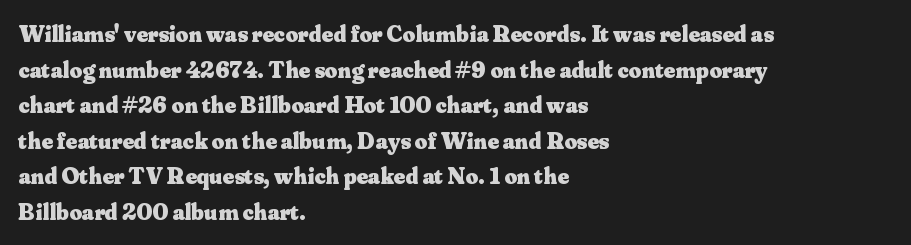
{"italic": "no", "bold": "yes", "underline": "no", "align": "left", "line_spacing": "normal", "line_spacing_ratio": 1.48, "letter_spacing": "normal", "letter_spacing_em": 0.0, "glyph_px": 24}
